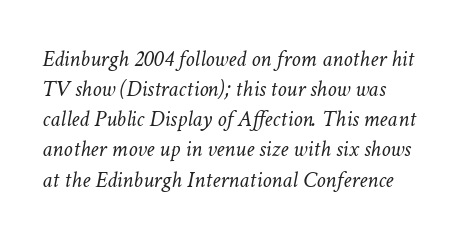
Q: Is the text bold? A: No.
Q: Is the text italic (slanted)? A: Yes, it leans right by about 11 degrees.
Q: Is the text underlined? A: No.
Q: Is the spacing between letters normal or unusually wide? A: Normal.
Q: Is the spacing between lines tight, normal or loose? A: Normal.
